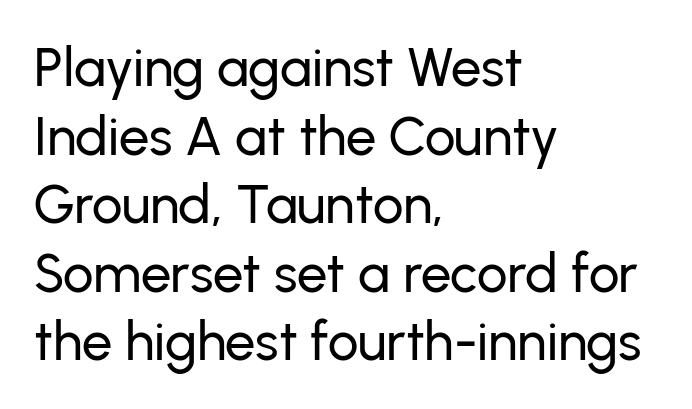
Q: Is the text italic (slanted)? A: No, it is upright.
Q: Is the typeface a serif or a sans-serif typeface? A: Sans-serif.
Q: Is the text underlined? A: No.
Q: How is the paragraph aligned? A: Left-aligned.
Q: Is the spacing between letters normal or unusually wide? A: Normal.
Q: Is the spacing between lines tight, normal or loose? A: Normal.
Q: Width (condensed, normal, or wide)? A: Normal.
Q: Stroke contrast? A: Low.
Q: x-height? A: Medium.
Q: Monospaced? A: No.
